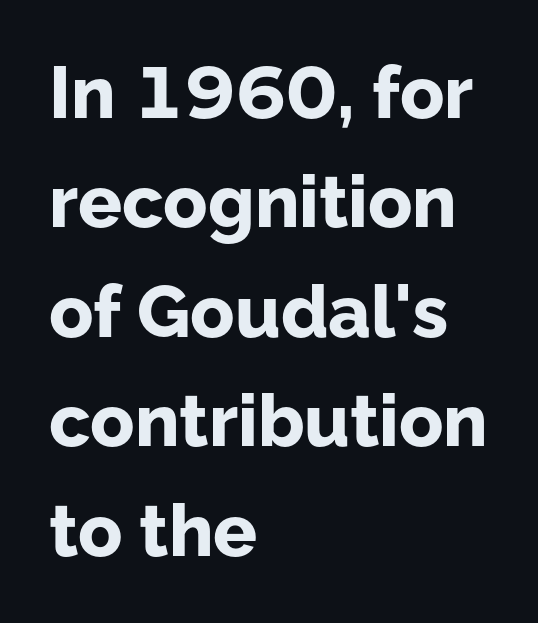
Q: Is the text bold? A: Yes.
Q: Is the text italic (slanted)? A: No, it is upright.
Q: Is the typeface a serif or a sans-serif typeface? A: Sans-serif.
Q: Is the text underlined? A: No.
Q: How is the paragraph aligned? A: Left-aligned.
Q: Is the spacing between letters normal or unusually wide? A: Normal.
Q: Is the spacing between lines tight, normal or loose? A: Normal.
Q: Width (condensed, normal, or wide)? A: Normal.
Q: Stroke contrast? A: Low.
Q: x-height? A: Medium.
Q: Monospaced? A: No.
